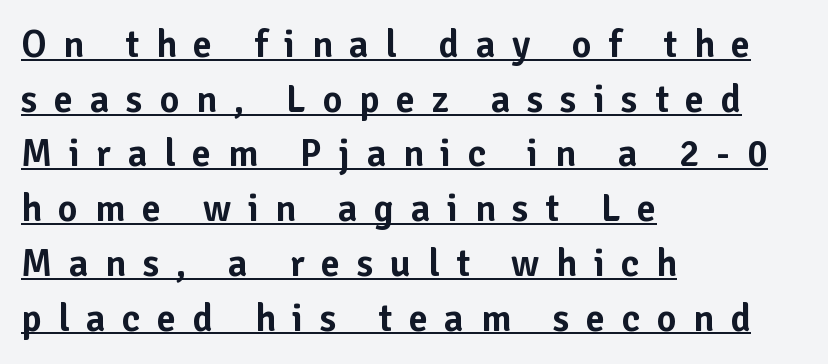
{"serif": "no", "italic": "no", "width": "normal", "stroke_contrast": "low", "x_height": "medium", "monospaced": "no", "underline": "yes", "align": "left", "line_spacing": "normal", "line_spacing_ratio": 1.44, "letter_spacing": "wide", "letter_spacing_em": 0.44, "glyph_px": 38}
